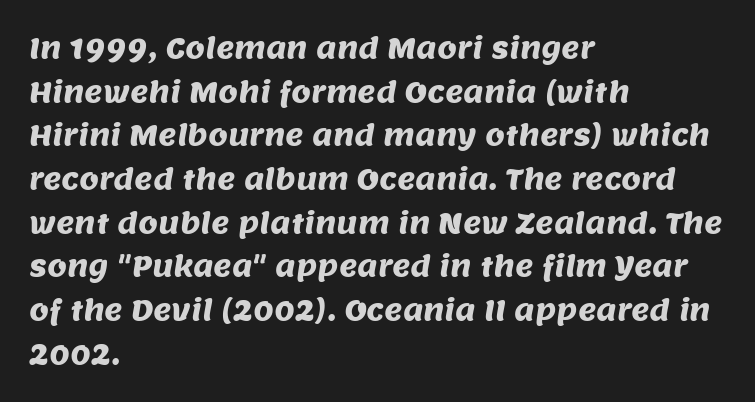
Q: Is the typeface a serif or a sans-serif typeface? A: Sans-serif.
Q: Is the text underlined? A: No.
Q: How is the paragraph aligned? A: Left-aligned.
Q: Is the spacing between letters normal or unusually wide? A: Normal.
Q: Is the spacing between lines tight, normal or loose? A: Normal.
Q: Width (condensed, normal, or wide)? A: Normal.
Q: Stroke contrast? A: Medium.
Q: x-height? A: Large.
Q: Monospaced? A: No.
